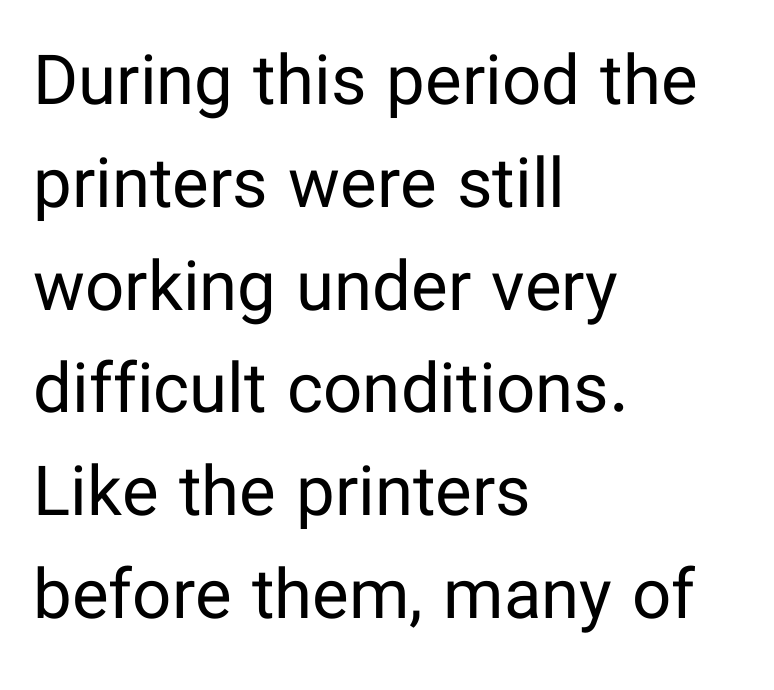
{"serif": "no", "italic": "no", "bold": "no", "weight": "regular", "width": "normal", "stroke_contrast": "low", "x_height": "medium", "monospaced": "no", "underline": "no", "align": "left", "line_spacing": "normal", "line_spacing_ratio": 1.49, "letter_spacing": "normal", "letter_spacing_em": 0.0, "glyph_px": 69}
